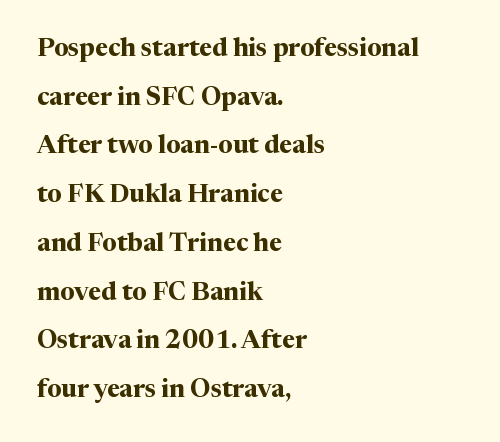
Caption: multi-line text, flush left, ragged right. Anything drawn beneath the words? Only blank space. The type sits square on the baseline with zero lean. The space between consecutive lines is lavish. Heavy, bold letterforms. Nobody touched the tracking dial on this one.
